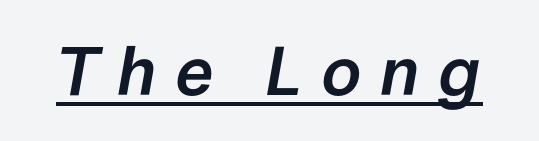
{"italic": "yes", "lean": "right", "slant_degrees": 10, "bold": "semi", "weight": "semibold", "width": "normal", "stroke_contrast": "low", "x_height": "medium", "monospaced": "no", "underline": "yes", "letter_spacing": "wide", "letter_spacing_em": 0.26, "glyph_px": 69}
